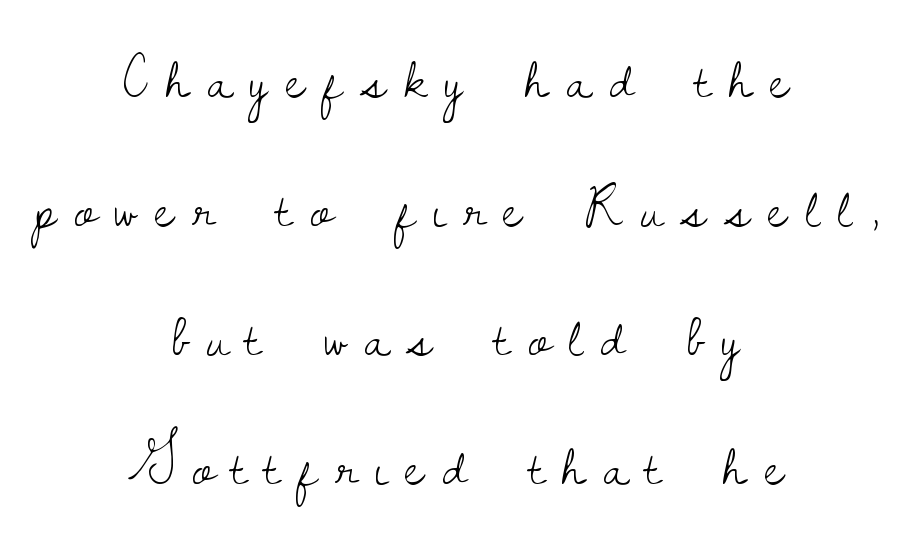
Q: Is the text bold? A: No.
Q: Is the text italic (slanted)? A: Yes.
Q: Is the typeface a serif or a sans-serif typeface? A: Serif.
Q: Is the text underlined? A: No.
Q: How is the paragraph aligned? A: Centered.
Q: Is the spacing between letters normal or unusually wide? A: Unusually wide.
Q: Is the spacing between lines tight, normal or loose? A: Loose.
Q: Width (condensed, normal, or wide)? A: Normal.
Q: Stroke contrast? A: Low.
Q: x-height? A: Small.
Q: Monospaced? A: No.
